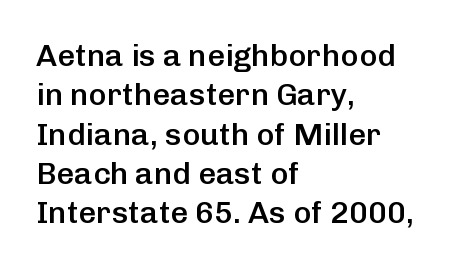
{"serif": "no", "italic": "no", "bold": "semi", "weight": "semibold", "width": "normal", "stroke_contrast": "low", "x_height": "medium", "monospaced": "no", "underline": "no", "align": "left", "line_spacing": "normal", "line_spacing_ratio": 1.27, "letter_spacing": "normal", "letter_spacing_em": 0.0, "glyph_px": 31}
